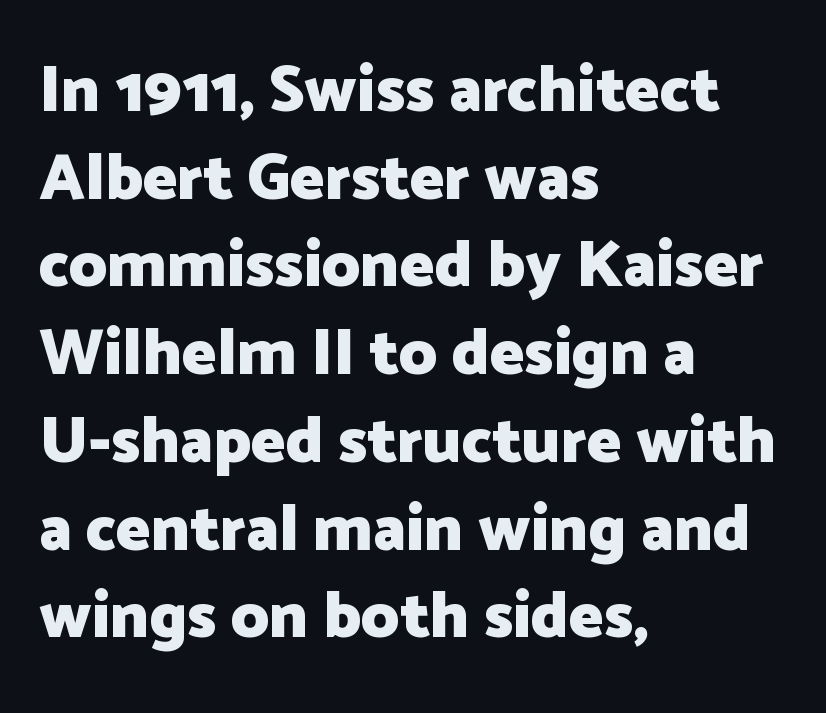
{"serif": "no", "italic": "no", "bold": "yes", "weight": "heavy", "width": "normal", "stroke_contrast": "low", "x_height": "medium", "monospaced": "no", "underline": "no", "align": "left", "line_spacing": "normal", "line_spacing_ratio": 1.35, "letter_spacing": "normal", "letter_spacing_em": 0.0, "glyph_px": 65}
